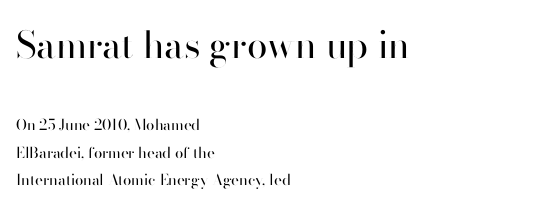
Alignment: flush left. Honestly, the letter spacing is just normal — you wouldn't notice it. Is the stroke heavy? The answer is a plain regular-or-lighter. The type sits square on the baseline with zero lean. The letters advance in unequal steps, a hallmark of proportional type. Check where the strokes stop: nothing finishes them off — pure sans.
